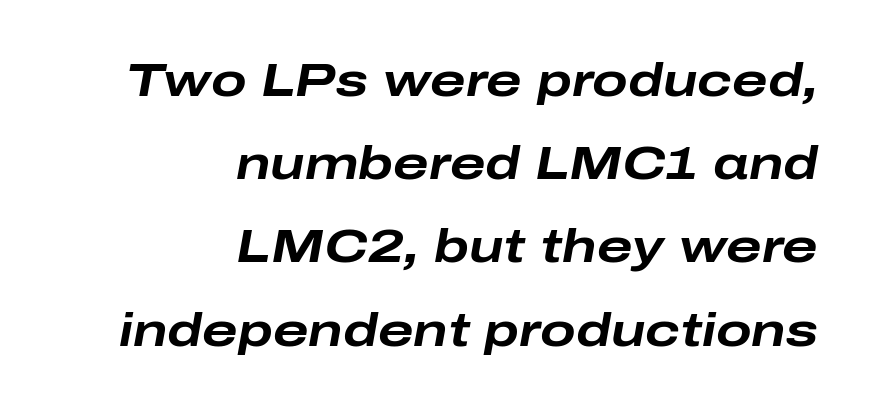
Its strokes are broad and dark, the hallmark of bold type. Leftover space on each line is placed entirely before the opening word. Type without underlining. You could call the tracking neutral — neither tight nor loose. Slanted lettering throughout.
